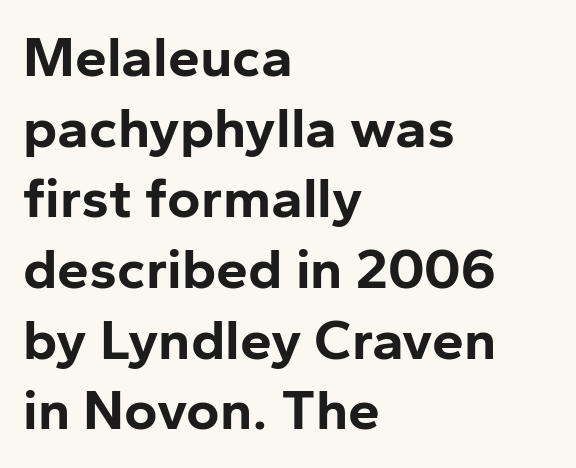
Q: Is the text bold? A: Yes.
Q: Is the text italic (slanted)? A: No, it is upright.
Q: Is the typeface a serif or a sans-serif typeface? A: Sans-serif.
Q: Is the text underlined? A: No.
Q: How is the paragraph aligned? A: Left-aligned.
Q: Is the spacing between letters normal or unusually wide? A: Normal.
Q: Width (condensed, normal, or wide)? A: Normal.
Q: Stroke contrast? A: Low.
Q: x-height? A: Medium.
Q: Monospaced? A: No.
